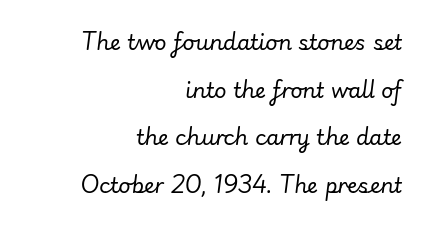
{"italic": "yes", "lean": "right", "slant_degrees": 7, "bold": "no", "underline": "no", "align": "right", "line_spacing": "loose", "line_spacing_ratio": 2.27, "letter_spacing": "normal", "letter_spacing_em": 0.0, "glyph_px": 21}
